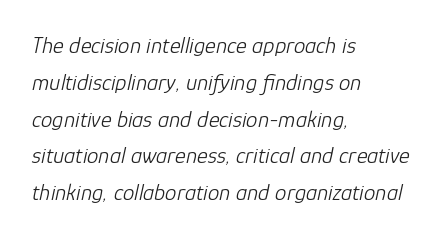
The image shows 23 px text type, italic (leaning right); set left-aligned, normal line spacing (1.6x), normal letter spacing, not underlined.
